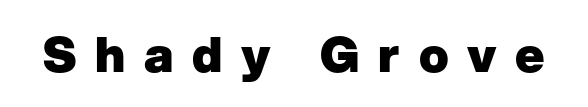
Q: Is the text bold? A: Yes.
Q: Is the text italic (slanted)? A: No, it is upright.
Q: Is the typeface a serif or a sans-serif typeface? A: Sans-serif.
Q: Is the text underlined? A: No.
Q: Is the spacing between letters normal or unusually wide? A: Unusually wide.
Q: Width (condensed, normal, or wide)? A: Normal.
Q: Stroke contrast? A: Low.
Q: x-height? A: Medium.
Q: Monospaced? A: No.
